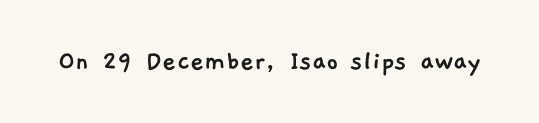
The image shows 30 px sans-serif type; set normal letter spacing, not underlined; low stroke contrast and a medium x-height.
